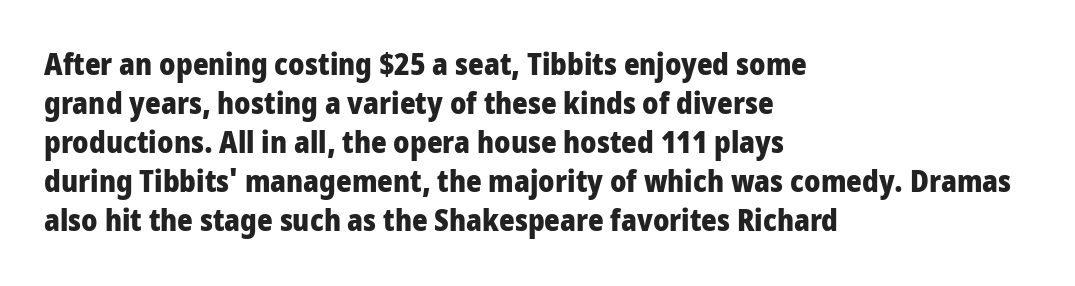
Q: Is the text bold? A: Yes.
Q: Is the text italic (slanted)? A: No, it is upright.
Q: Is the typeface a serif or a sans-serif typeface? A: Sans-serif.
Q: Is the text underlined? A: No.
Q: How is the paragraph aligned? A: Left-aligned.
Q: Is the spacing between letters normal or unusually wide? A: Normal.
Q: Is the spacing between lines tight, normal or loose? A: Normal.
Q: Width (condensed, normal, or wide)? A: Condensed.
Q: Stroke contrast? A: Low.
Q: x-height? A: Large.
Q: Monospaced? A: No.
